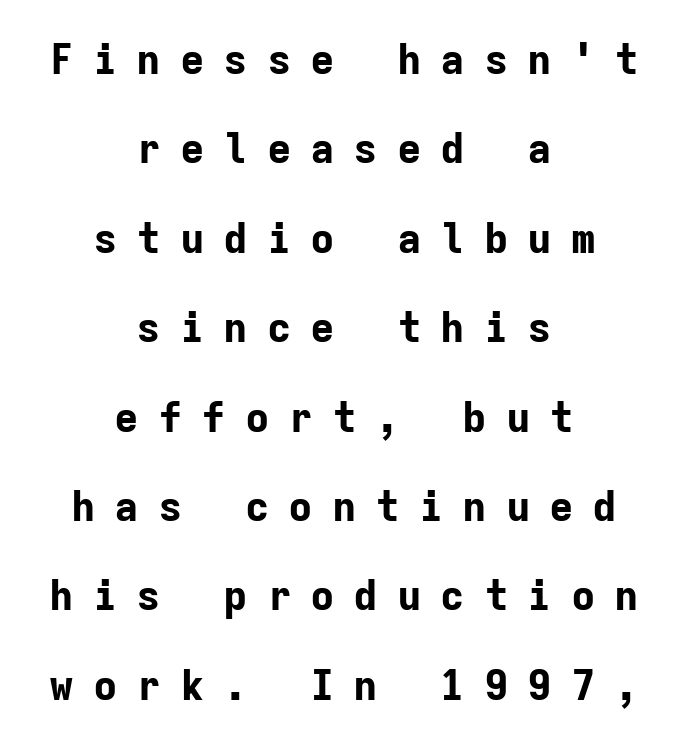
Q: Is the text bold? A: Yes.
Q: Is the text italic (slanted)? A: No, it is upright.
Q: Is the typeface a serif or a sans-serif typeface? A: Sans-serif.
Q: Is the text underlined? A: No.
Q: How is the paragraph aligned? A: Centered.
Q: Is the spacing between letters normal or unusually wide? A: Unusually wide.
Q: Is the spacing between lines tight, normal or loose? A: Loose.
Q: Width (condensed, normal, or wide)? A: Normal.
Q: Stroke contrast? A: Low.
Q: x-height? A: Medium.
Q: Monospaced? A: Yes.
